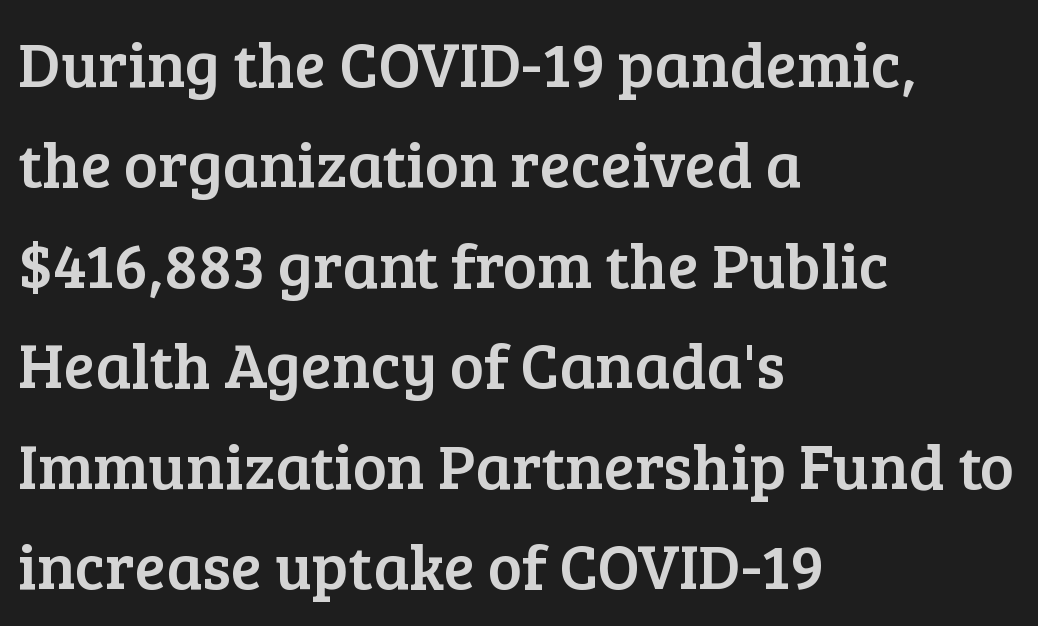
Each line starts at the same left margin while the right side varies. Stroke terminals: seriffed. Note the varied advance widths — an 'i' is clearly narrower than an 'm'. Words float on clear page, feet unadorned.
